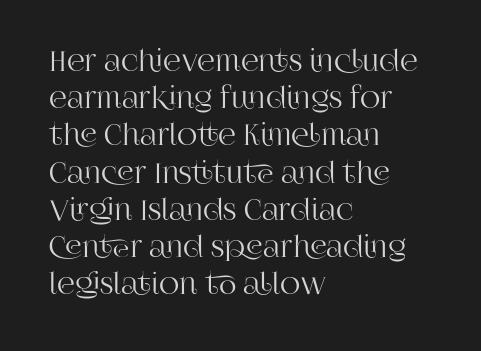
{"serif": "yes", "italic": "no", "width": "normal", "stroke_contrast": "high", "x_height": "large", "monospaced": "no", "underline": "no", "align": "left", "line_spacing": "normal", "line_spacing_ratio": 1.33, "letter_spacing": "normal", "letter_spacing_em": 0.0, "glyph_px": 28}
